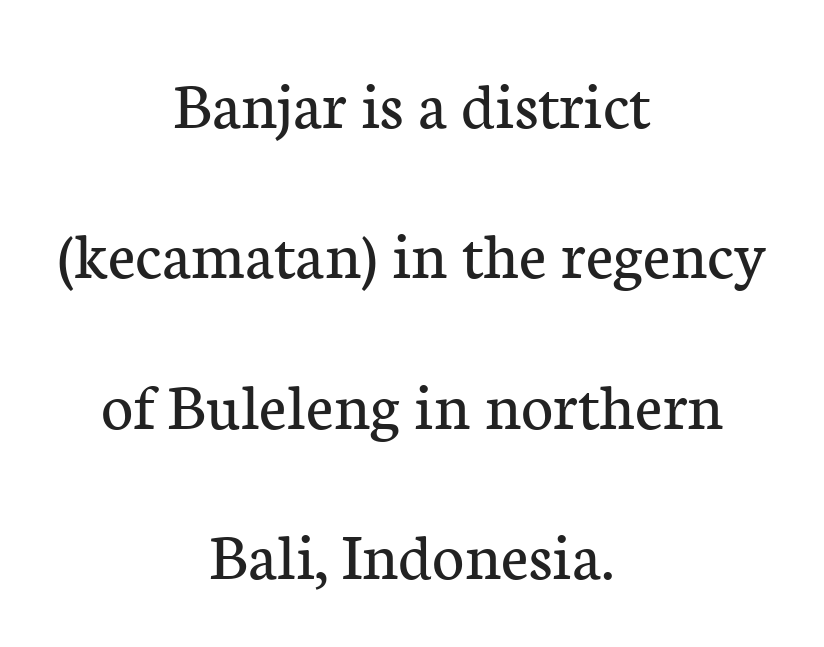
Q: Is the text bold? A: No.
Q: Is the text italic (slanted)? A: No, it is upright.
Q: Is the typeface a serif or a sans-serif typeface? A: Serif.
Q: Is the text underlined? A: No.
Q: How is the paragraph aligned? A: Centered.
Q: Is the spacing between letters normal or unusually wide? A: Normal.
Q: Is the spacing between lines tight, normal or loose? A: Loose.
Q: Width (condensed, normal, or wide)? A: Normal.
Q: Stroke contrast? A: Low.
Q: x-height? A: Medium.
Q: Monospaced? A: No.
